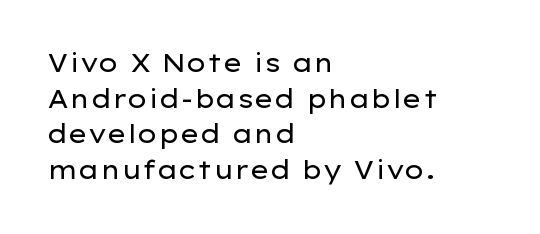
No word sits above an underline. These lines stack with their left ends in a neat column. The line-height multiplier appears to be the usual default. Ordinary non-slanted type is in use. Students, note that the glyphs here touch the page at normal intervals.
